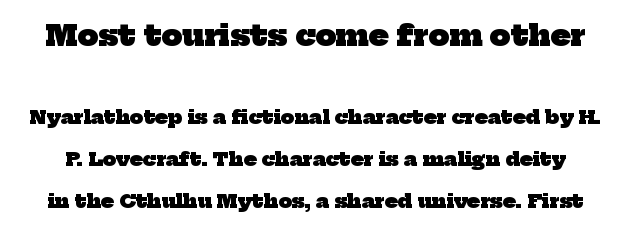
Q: Is the text bold? A: Yes.
Q: Is the typeface a serif or a sans-serif typeface? A: Serif.
Q: Is the text underlined? A: No.
Q: Is the spacing between letters normal or unusually wide? A: Normal.
Q: Is the spacing between lines tight, normal or loose? A: Loose.
Q: Which block of text is set in a larger size, the first (top) or the second (bottom)? A: The first (top) one.
Q: Width (condensed, normal, or wide)? A: Normal.
Q: Stroke contrast? A: Low.
Q: x-height? A: Medium.
Q: Monospaced? A: No.
